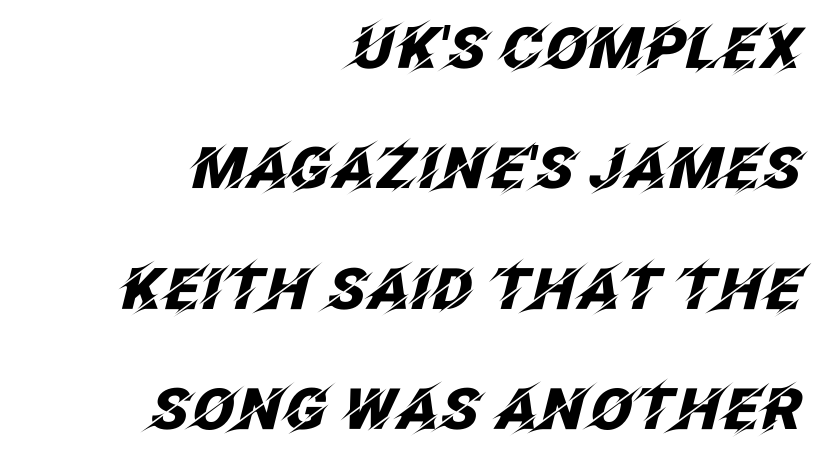
The image shows 57 px heavy type, italic (leaning right); set right-aligned, loose line spacing (2.11x), normal letter spacing, not underlined; low stroke contrast and a large x-height.
